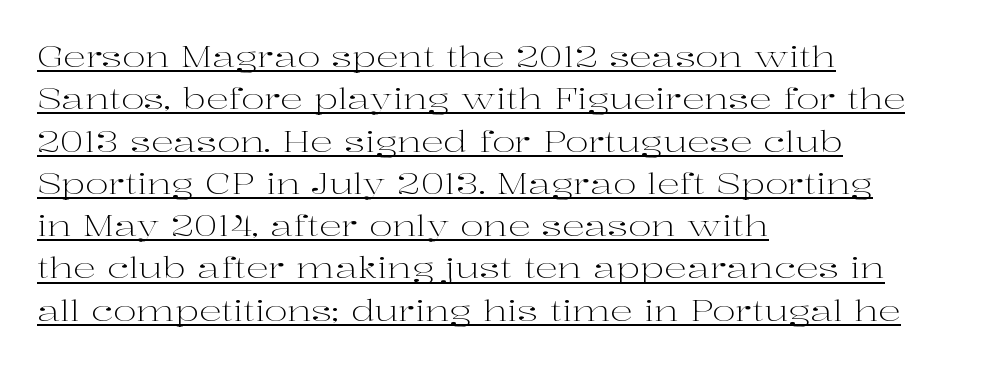
{"serif": "yes", "italic": "no", "bold": "no", "weight": "light", "width": "wide", "stroke_contrast": "high", "x_height": "medium", "monospaced": "no", "underline": "yes", "align": "left", "line_spacing": "normal", "line_spacing_ratio": 1.51, "letter_spacing": "normal", "letter_spacing_em": 0.0, "glyph_px": 28}
